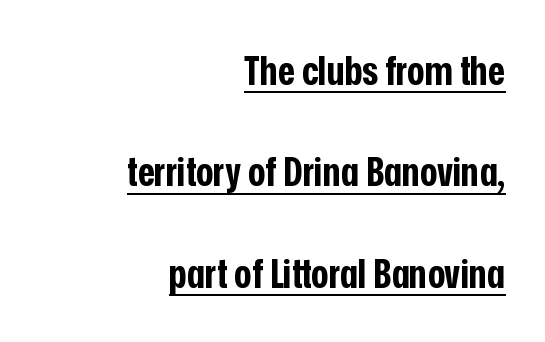
Q: Is the text bold? A: Yes.
Q: Is the text italic (slanted)? A: No, it is upright.
Q: Is the typeface a serif or a sans-serif typeface? A: Sans-serif.
Q: Is the text underlined? A: Yes.
Q: How is the paragraph aligned? A: Right-aligned.
Q: Is the spacing between letters normal or unusually wide? A: Normal.
Q: Is the spacing between lines tight, normal or loose? A: Loose.
Q: Width (condensed, normal, or wide)? A: Condensed.
Q: Stroke contrast? A: Low.
Q: x-height? A: Medium.
Q: Monospaced? A: No.
